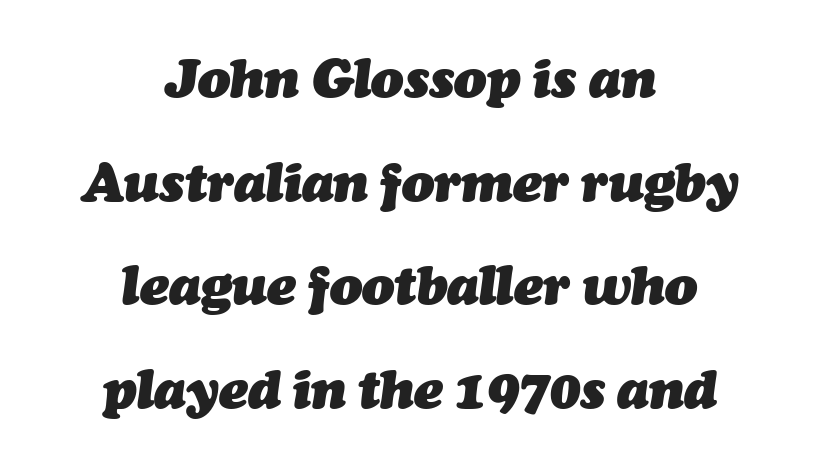
Q: Is the text bold? A: Yes.
Q: Is the text italic (slanted)? A: Yes, it leans right by about 7 degrees.
Q: Is the text underlined? A: No.
Q: How is the paragraph aligned? A: Centered.
Q: Is the spacing between letters normal or unusually wide? A: Normal.
Q: Is the spacing between lines tight, normal or loose? A: Loose.
Q: Width (condensed, normal, or wide)? A: Normal.
Q: Stroke contrast? A: Medium.
Q: x-height? A: Medium.
Q: Monospaced? A: No.
